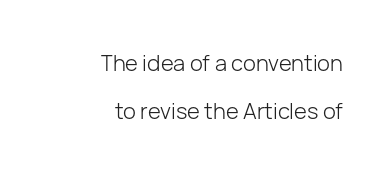
The letters sit at their default tracking, neither squeezed nor spread. Line spacing here is loose. The glyphs are unaccompanied by any horizontal stroke below them. Every row of glyphs terminates at an identical x-position on the right. Stem width sits at or under what a default text font uses.
